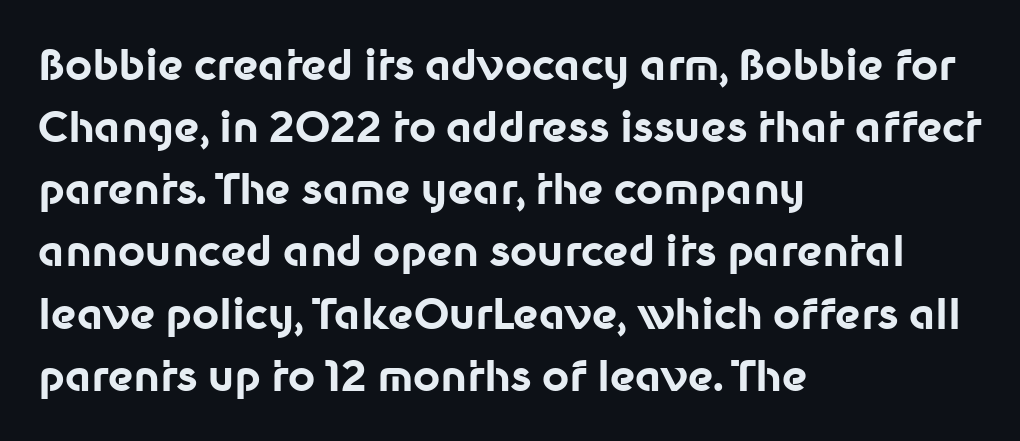
{"serif": "no", "italic": "no", "bold": "yes", "weight": "bold", "width": "normal", "stroke_contrast": "low", "x_height": "medium", "monospaced": "no", "underline": "no", "align": "left", "line_spacing": "normal", "line_spacing_ratio": 1.48, "letter_spacing": "normal", "letter_spacing_em": 0.0, "glyph_px": 42}
